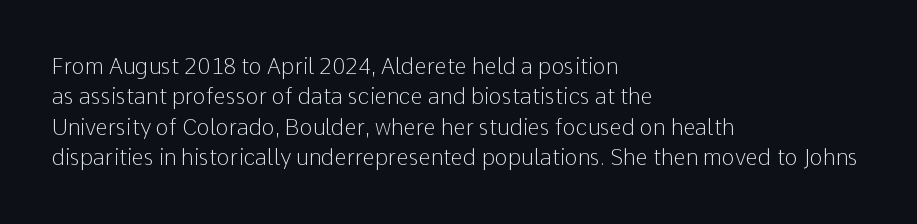
Q: Is the text bold? A: No.
Q: Is the text italic (slanted)? A: No, it is upright.
Q: Is the text underlined? A: No.
Q: How is the paragraph aligned? A: Left-aligned.
Q: Is the spacing between letters normal or unusually wide? A: Normal.
Q: Is the spacing between lines tight, normal or loose? A: Normal.
